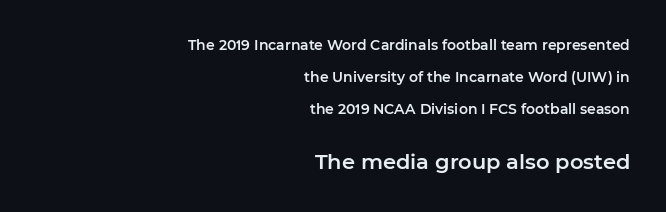
Q: Is the text italic (slanted)? A: No, it is upright.
Q: Is the text underlined? A: No.
Q: How is the paragraph aligned? A: Right-aligned.
Q: Is the spacing between letters normal or unusually wide? A: Normal.
Q: Is the spacing between lines tight, normal or loose? A: Loose.
Q: Which block of text is set in a larger size, the first (top) or the second (bottom)? A: The second (bottom) one.
